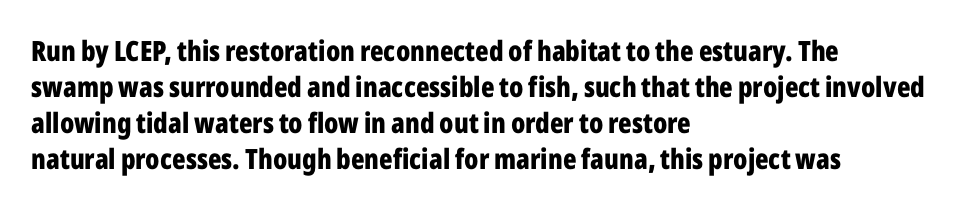
The image shows 28 px bold, condensed sans-serif type, upright; set left-aligned, normal line spacing (1.29x), normal letter spacing, not underlined; low stroke contrast and a medium x-height.
